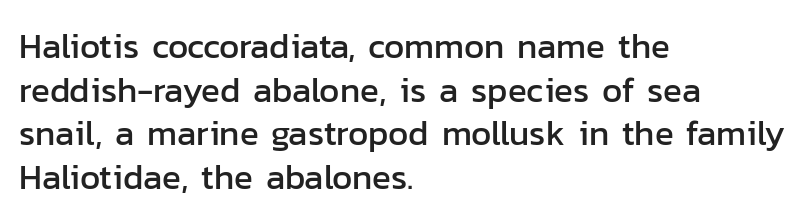
The image shows 35 px sans-serif type, upright; set left-aligned, normal line spacing (1.25x), normal letter spacing, not underlined; low stroke contrast and a medium x-height.
